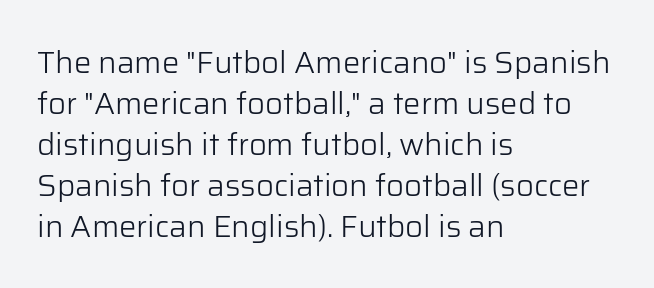
The image shows 31 px light sans-serif type, upright; set left-aligned, normal line spacing (1.32x), normal letter spacing, not underlined; low stroke contrast and a medium x-height.
